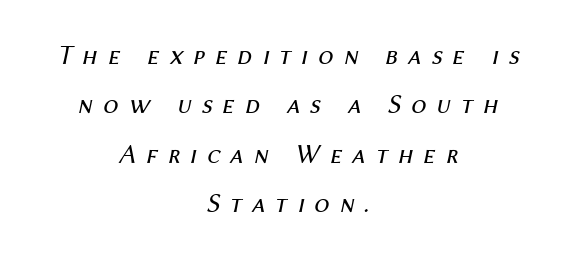
The image shows 27 px text type, italic (leaning right); set centered, line spacing 1.83x, unusually wide letter spacing (+0.37 em), not underlined.
